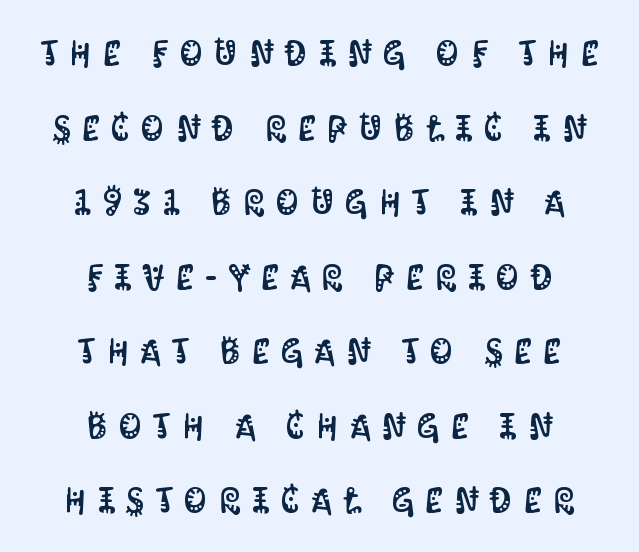
{"serif": "no", "italic": "no", "width": "condensed", "stroke_contrast": "medium", "x_height": "large", "monospaced": "no", "underline": "no", "align": "center", "line_spacing": "loose", "line_spacing_ratio": 2.07, "letter_spacing": "wide", "letter_spacing_em": 0.32, "glyph_px": 36}
